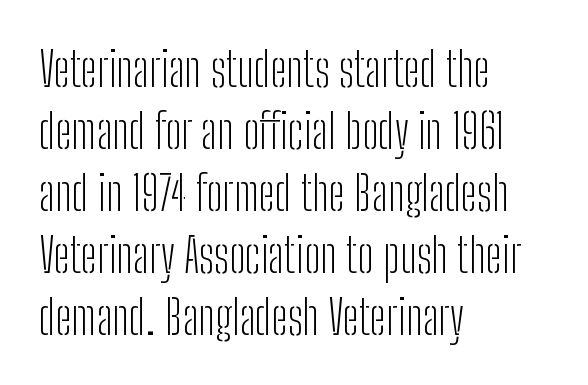
{"serif": "no", "italic": "no", "bold": "no", "weight": "light", "width": "condensed", "stroke_contrast": "low", "x_height": "medium", "monospaced": "no", "underline": "no", "align": "left", "line_spacing": "normal", "line_spacing_ratio": 1.29, "letter_spacing": "normal", "letter_spacing_em": 0.0, "glyph_px": 48}
